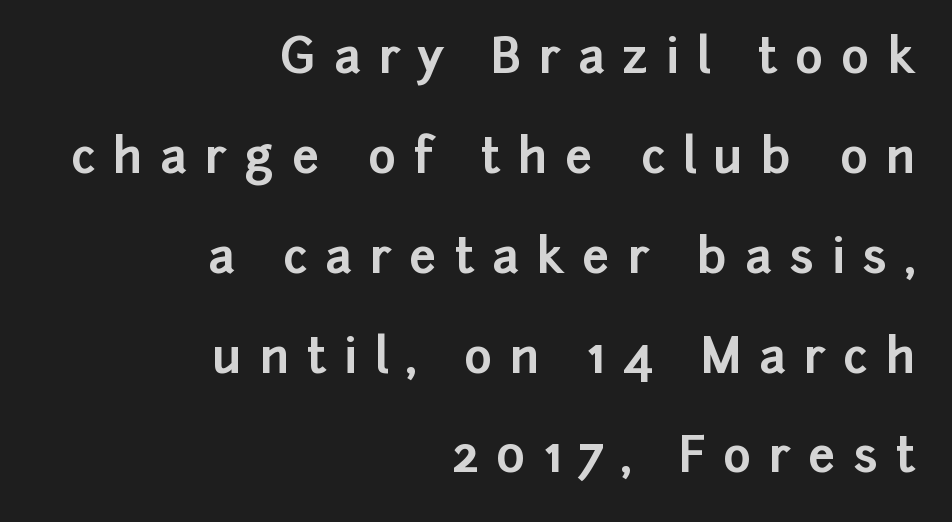
Vertical spacing — loose. Notice how the stems are strictly vertical — no italics here. Bare-footed words on every line. These lines are rendered in a variable-pitch font. The sample has been set heavy, in full bold. How are the letters spaced? Widely, with obvious added tracking.
